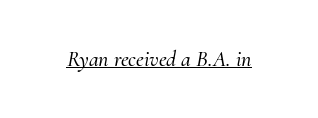
{"italic": "yes", "lean": "right", "slant_degrees": 10, "underline": "yes", "letter_spacing": "normal", "letter_spacing_em": 0.0, "glyph_px": 22}
